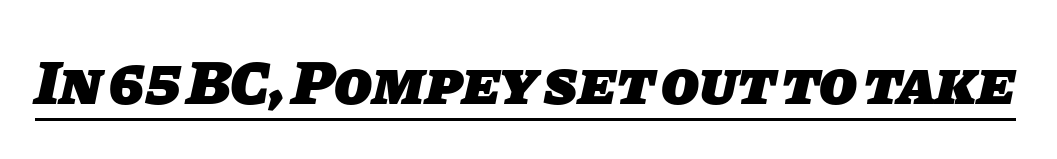
{"bold": "yes", "weight": "heavy", "width": "normal", "stroke_contrast": "low", "x_height": "large", "monospaced": "no", "underline": "yes", "letter_spacing": "normal", "letter_spacing_em": 0.0, "glyph_px": 62}
